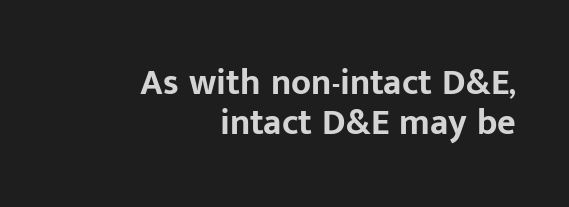
Default kerning and tracking; the words read as compact shapes. Vertically, the passage feels compressed, each row crowding the next. Compared with an ordinary text face, these strokes are far heavier — a full bold. Just letters on the line, the space beneath them empty. You could not count columns in this text — the font is proportionally spaced.
